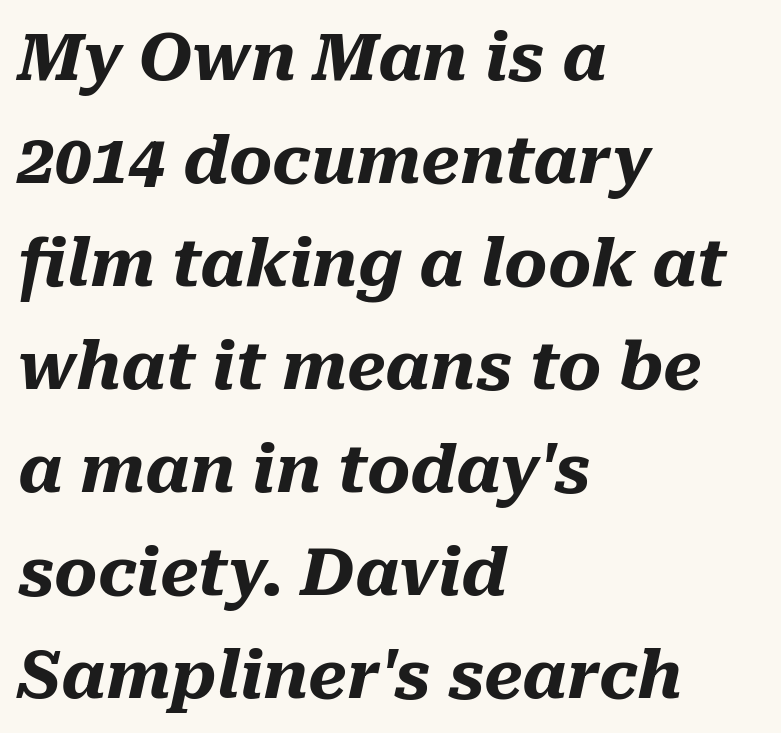
Q: Is the text bold? A: Yes.
Q: Is the text italic (slanted)? A: Yes, it leans right by about 10 degrees.
Q: Is the text underlined? A: No.
Q: How is the paragraph aligned? A: Left-aligned.
Q: Is the spacing between letters normal or unusually wide? A: Normal.
Q: Is the spacing between lines tight, normal or loose? A: Normal.
Q: Width (condensed, normal, or wide)? A: Normal.
Q: Stroke contrast? A: Medium.
Q: x-height? A: Medium.
Q: Monospaced? A: No.
